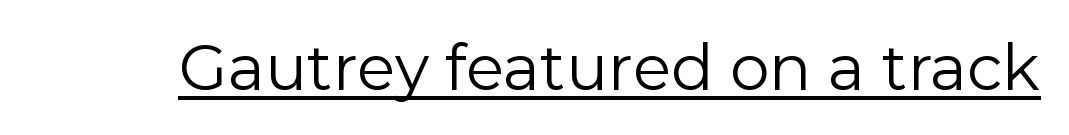
The image shows 63 px regular-weight sans-serif type, upright; set normal letter spacing, underlined; low stroke contrast and a medium x-height.
